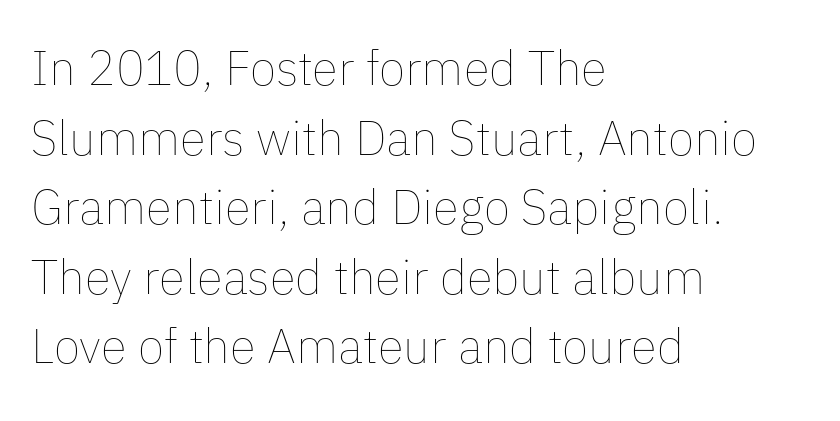
Do the characters align in a grid? No, the font is proportional. The strokes are not fattened; the text isn't bold. Lines of text with bare space underneath. How are the letters spaced? Ordinarily, with no added tracking. The designer left line spacing at the default.
